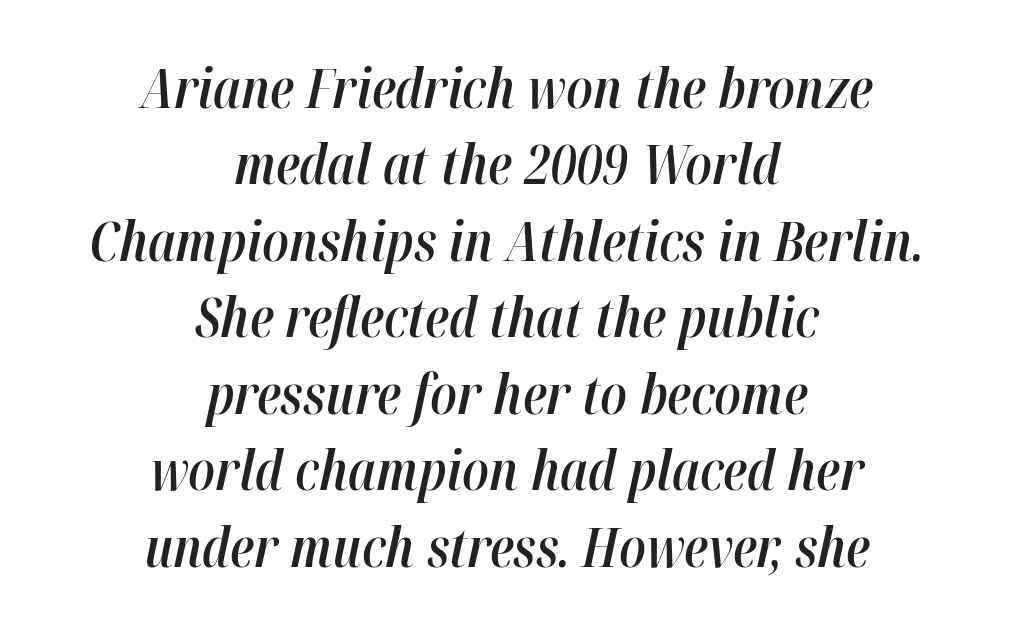
Semibold letterforms, between regular and bold. Posture: slanted. Is the block centered? Yes — each line is placed symmetrically about the middle. Words appear dense and cohesive because spacing is normal. Leading matches the norm, producing a regular column. Rule under the text: the space is simply empty.
